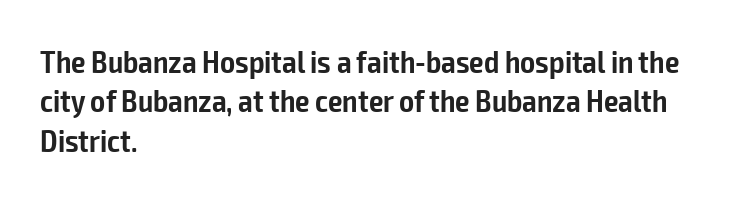
Q: Is the text bold? A: Semi-bold.
Q: Is the text italic (slanted)? A: No, it is upright.
Q: Is the typeface a serif or a sans-serif typeface? A: Sans-serif.
Q: Is the text underlined? A: No.
Q: How is the paragraph aligned? A: Left-aligned.
Q: Is the spacing between letters normal or unusually wide? A: Normal.
Q: Width (condensed, normal, or wide)? A: Condensed.
Q: Stroke contrast? A: Low.
Q: x-height? A: Medium.
Q: Monospaced? A: No.
